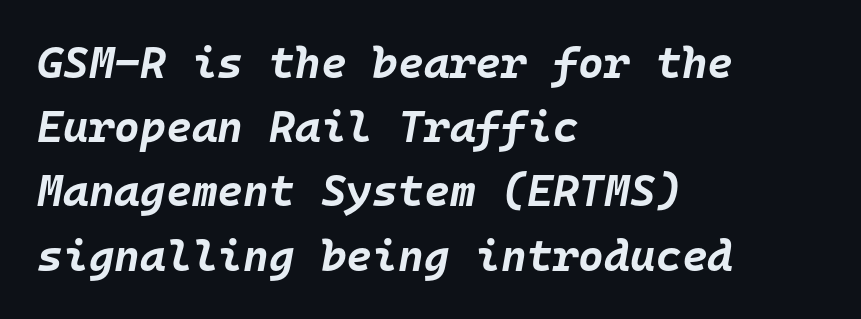
{"italic": "yes", "lean": "right", "slant_degrees": 10, "bold": "yes", "weight": "bold", "width": "normal", "stroke_contrast": "low", "x_height": "large", "monospaced": "yes", "underline": "no", "align": "left", "line_spacing": "normal", "line_spacing_ratio": 1.46, "letter_spacing": "normal", "letter_spacing_em": 0.0, "glyph_px": 44}
